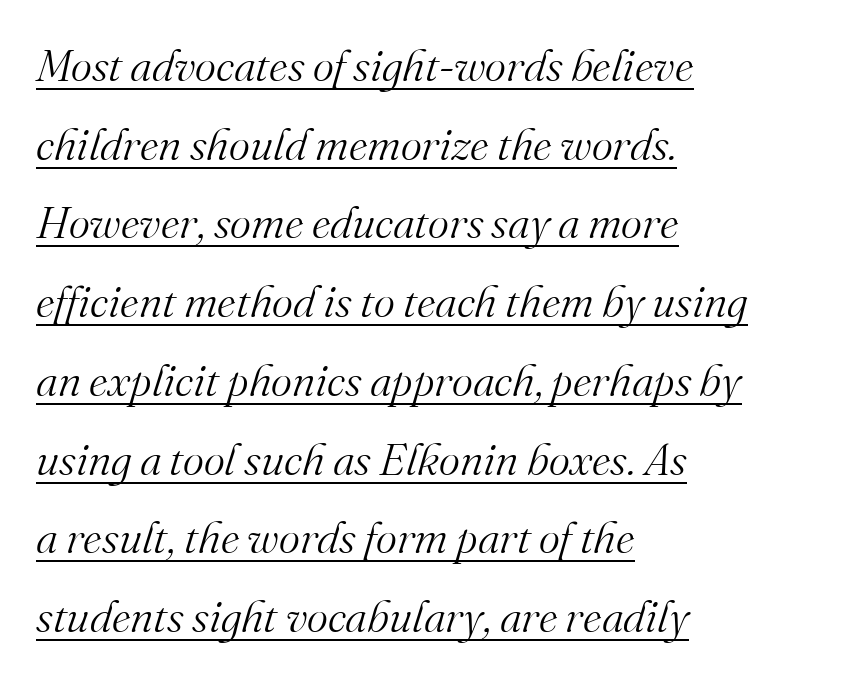
{"serif": "yes", "italic": "yes", "lean": "right", "slant_degrees": 16, "bold": "no", "weight": "light", "width": "normal", "stroke_contrast": "medium", "x_height": "small", "monospaced": "no", "underline": "yes", "align": "left", "line_spacing_ratio": 1.75, "letter_spacing": "normal", "letter_spacing_em": 0.0, "glyph_px": 45}
